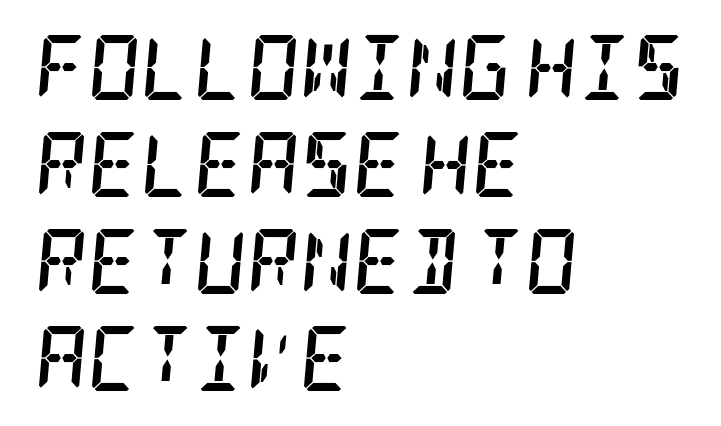
Q: Is the text bold? A: Yes.
Q: Is the text italic (slanted)? A: Yes, it leans right by about 5 degrees.
Q: Is the typeface a serif or a sans-serif typeface? A: Serif.
Q: Is the text underlined? A: No.
Q: How is the paragraph aligned? A: Left-aligned.
Q: Is the spacing between letters normal or unusually wide? A: Normal.
Q: Is the spacing between lines tight, normal or loose? A: Normal.
Q: Width (condensed, normal, or wide)? A: Condensed.
Q: Stroke contrast? A: Low.
Q: x-height? A: Large.
